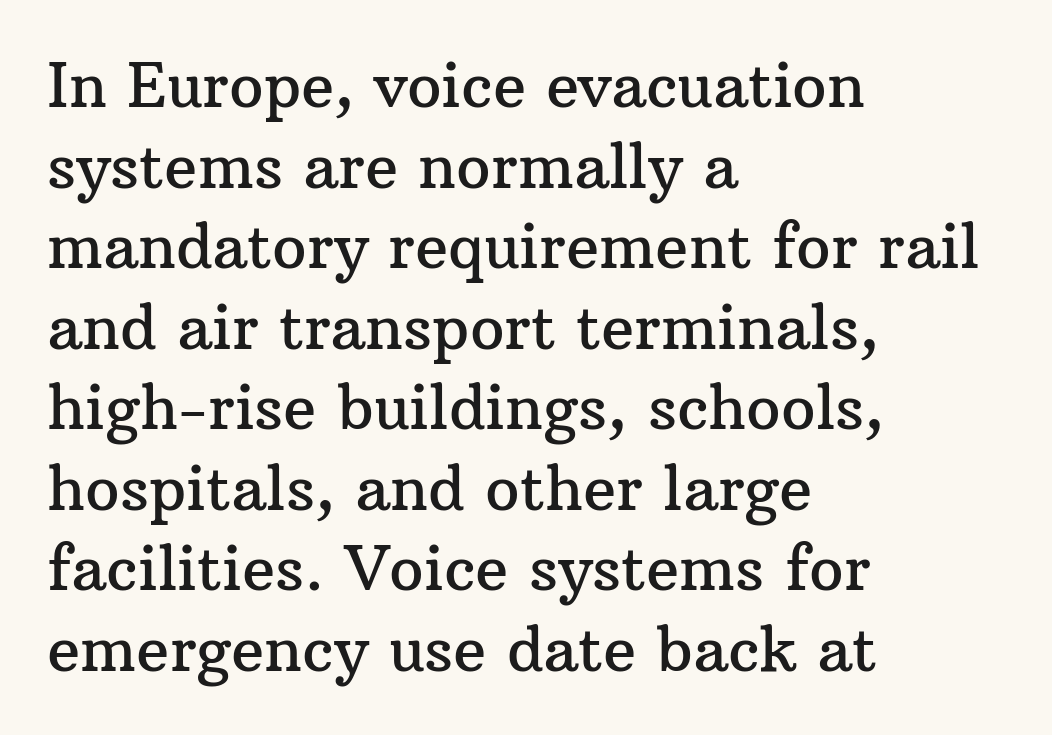
Q: Is the text italic (slanted)? A: No, it is upright.
Q: Is the typeface a serif or a sans-serif typeface? A: Serif.
Q: Is the text underlined? A: No.
Q: How is the paragraph aligned? A: Left-aligned.
Q: Is the spacing between letters normal or unusually wide? A: Normal.
Q: Is the spacing between lines tight, normal or loose? A: Normal.
Q: Width (condensed, normal, or wide)? A: Normal.
Q: Stroke contrast? A: Medium.
Q: x-height? A: Medium.
Q: Monospaced? A: No.
